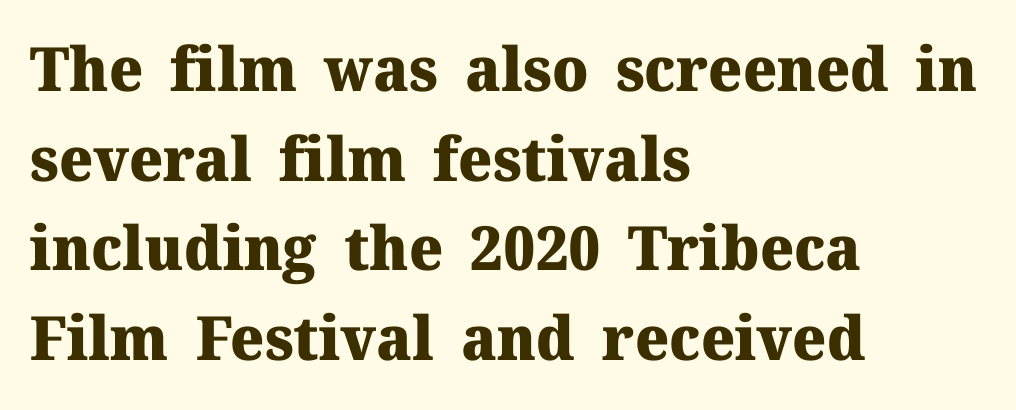
The image shows 61 px heavy serif type, upright; set left-aligned, normal line spacing (1.47x), normal letter spacing, not underlined; medium stroke contrast and a medium x-height.
